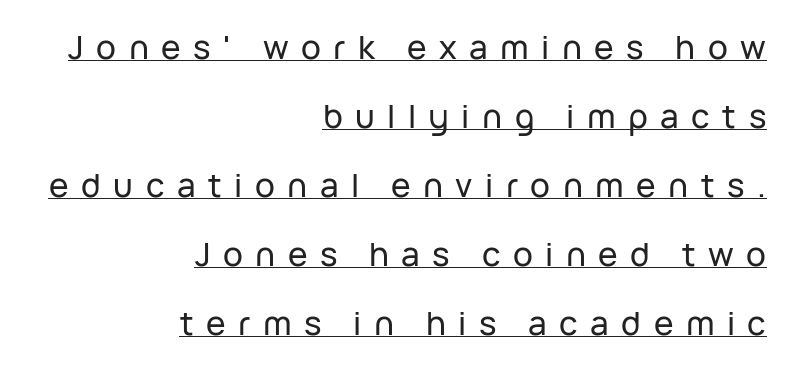
The image shows 33 px sans-serif type, upright; set right-aligned, loose line spacing (2.09x), unusually wide letter spacing (+0.38 em), underlined; low stroke contrast and a medium x-height.
